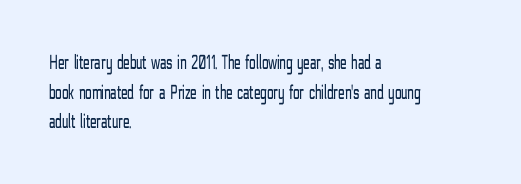
Quick note: underline off. Do the letters lean? They stand straight. The text block is weighted toward the left margin, trailing off unevenly rightward. This rendering leaves character spacing at its baseline value. Vertical spacing — default.
